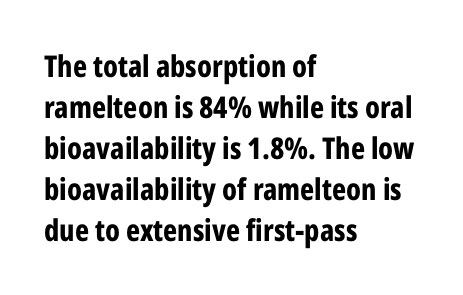
{"serif": "no", "italic": "no", "bold": "yes", "weight": "bold", "width": "condensed", "stroke_contrast": "low", "x_height": "medium", "monospaced": "no", "underline": "no", "align": "left", "line_spacing": "normal", "line_spacing_ratio": 1.37, "letter_spacing": "normal", "letter_spacing_em": 0.0, "glyph_px": 30}
